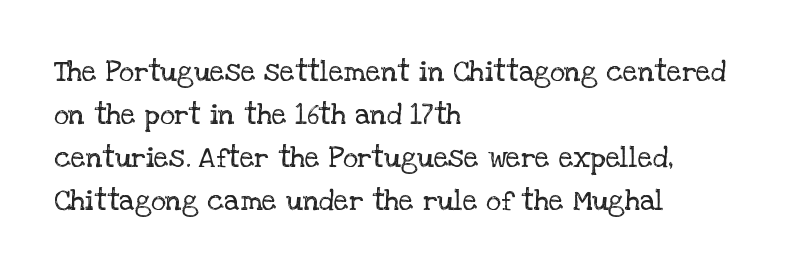
Caption: multi-line text, flush left, ragged right. Designer's note — italics off, roman on. This rendering leaves character spacing at its baseline value. Each stroke keeps to a modest, everyday thickness or less.
